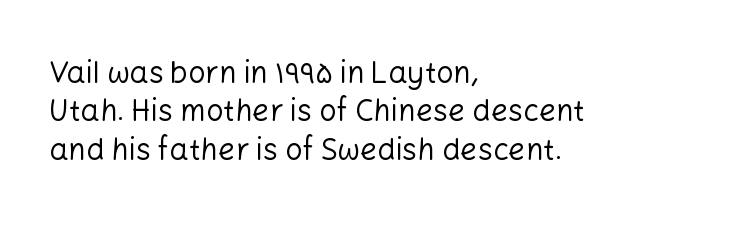
{"serif": "no", "italic": "no", "bold": "no", "weight": "regular", "width": "normal", "stroke_contrast": "low", "x_height": "medium", "monospaced": "no", "underline": "no", "align": "left", "line_spacing": "normal", "line_spacing_ratio": 1.28, "letter_spacing": "normal", "letter_spacing_em": 0.0, "glyph_px": 30}
